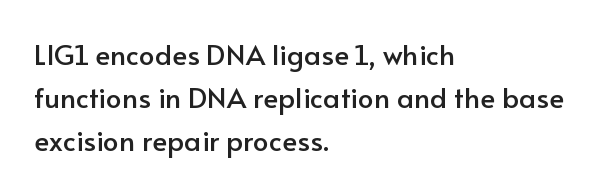
Each letter keeps its own natural width here, so spacing adapts to shape. Regular leading. Each word holds together tightly as a unit, with standard inter-letter gaps. Each row of text sits above clean, open space.
